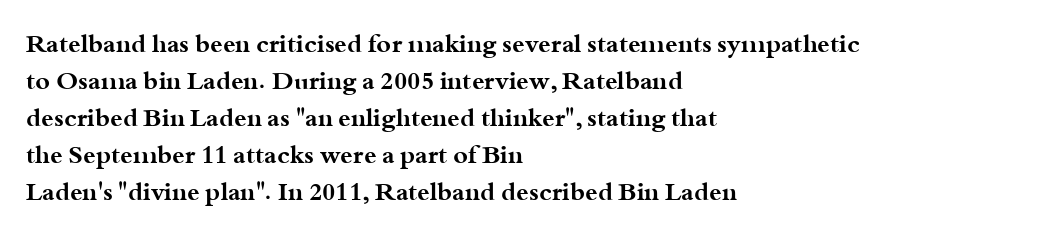
Horizontally, the lines are justified to the leading edge only. These words are printed bold, with thick strokes throughout. These lines sit exactly where default settings would place them. Every character sits straight up, as roman type does. Beneath every word, the page is bare.
